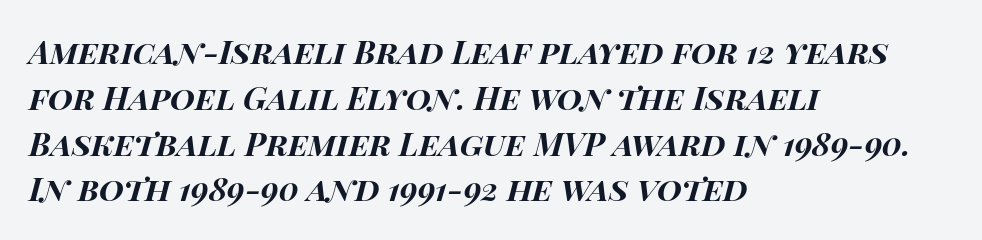
The image shows 32 px bold, wide type, italic (leaning right); set left-aligned, normal line spacing (1.43x), normal letter spacing, not underlined; high stroke contrast and a large x-height.
